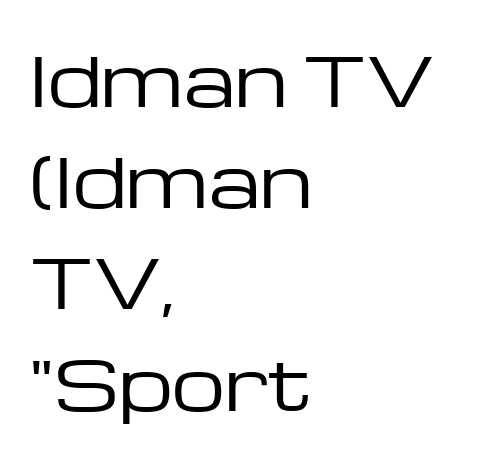
Is this a fixed-width face? No — the glyphs have proportional, varying widths. The text block is weighted toward the left margin, trailing off unevenly rightward. Clear beneath every line of the passage. The font family rendered here belongs to the sans-serif group. Posture: upright roman.
